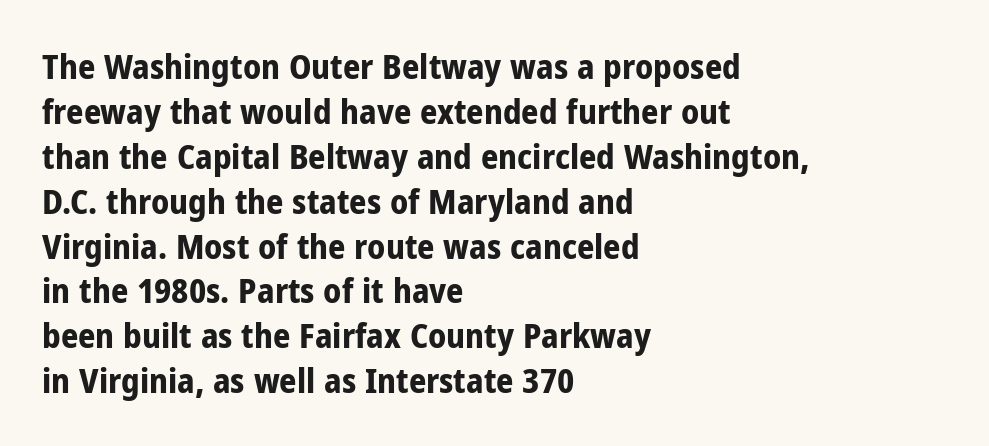
Q: Is the text bold? A: Yes.
Q: Is the text italic (slanted)? A: No, it is upright.
Q: Is the typeface a serif or a sans-serif typeface? A: Sans-serif.
Q: Is the text underlined? A: No.
Q: How is the paragraph aligned? A: Left-aligned.
Q: Is the spacing between letters normal or unusually wide? A: Normal.
Q: Is the spacing between lines tight, normal or loose? A: Normal.
Q: Width (condensed, normal, or wide)? A: Condensed.
Q: Stroke contrast? A: Low.
Q: x-height? A: Medium.
Q: Monospaced? A: No.
